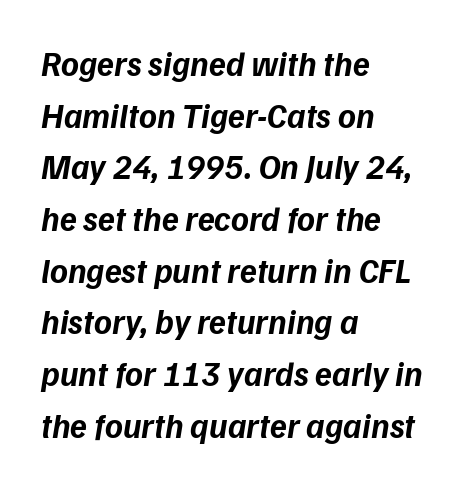
The image shows 34 px bold sans-serif type; set left-aligned, normal line spacing (1.52x), normal letter spacing, not underlined; low stroke contrast and a medium x-height.
